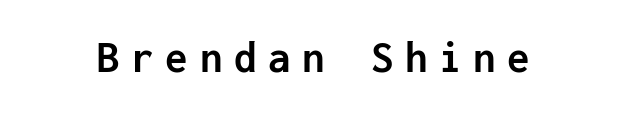
Q: Is the text bold? A: Yes.
Q: Is the text italic (slanted)? A: No, it is upright.
Q: Is the typeface a serif or a sans-serif typeface? A: Sans-serif.
Q: Is the text underlined? A: No.
Q: Is the spacing between letters normal or unusually wide? A: Unusually wide.
Q: Width (condensed, normal, or wide)? A: Normal.
Q: Stroke contrast? A: Low.
Q: x-height? A: Medium.
Q: Monospaced? A: Yes.
